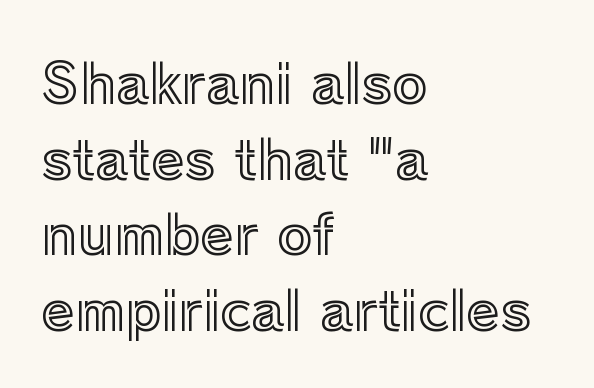
Each letter keeps its own natural width here, so spacing adapts to shape. The passage shown stacks its lines at a standard gap. Alignment: flush left. Nope, not italic — everything's standing straight. Here the glyphs are tracked normally, forming tight word shapes.
